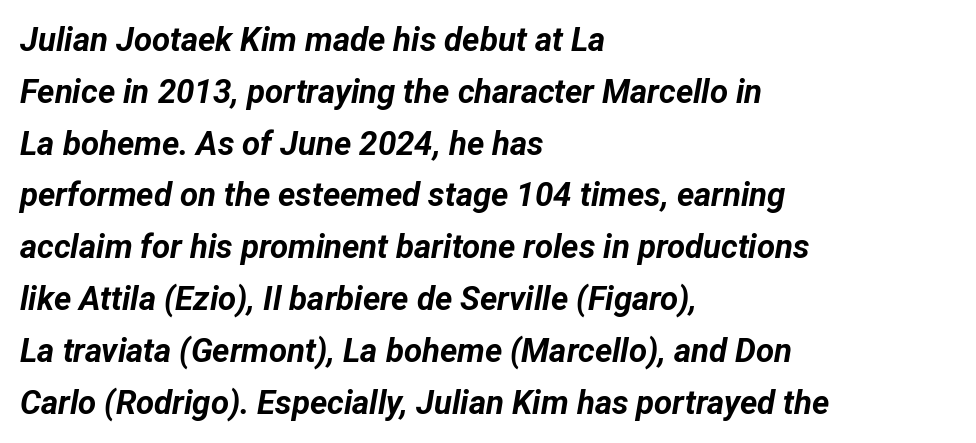
Unmarked baselines from the first word to the last. These lines were composed using italics. The face used here is proportionally spaced, like ordinary book or web type. Rows of type keep a routine distance in the vertical direction.
